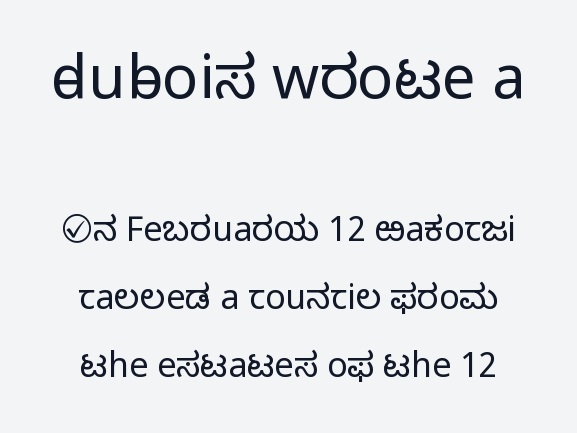
{"serif": "no", "italic": "no", "bold": "no", "weight": "light", "width": "normal", "stroke_contrast": "low", "x_height": "medium", "monospaced": "no", "underline": "no", "line_spacing": "loose", "line_spacing_ratio": 1.99, "letter_spacing": "normal", "letter_spacing_em": 0.0, "larger_block": "first", "size_ratio": 1.76, "glyph_px": 60}
